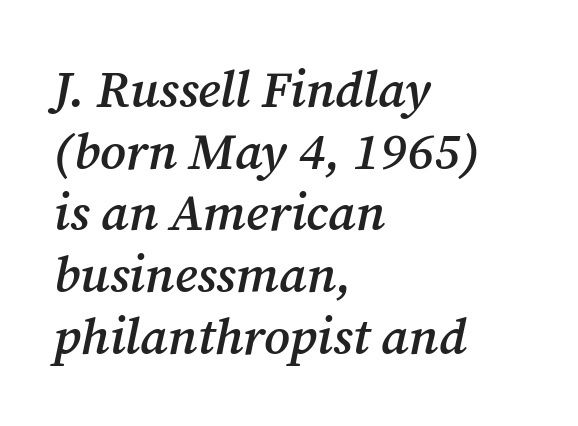
Q: Is the text bold? A: Semi-bold.
Q: Is the text italic (slanted)? A: Yes, it leans right by about 12 degrees.
Q: Is the typeface a serif or a sans-serif typeface? A: Serif.
Q: Is the text underlined? A: No.
Q: How is the paragraph aligned? A: Left-aligned.
Q: Is the spacing between letters normal or unusually wide? A: Normal.
Q: Width (condensed, normal, or wide)? A: Normal.
Q: Stroke contrast? A: Medium.
Q: x-height? A: Medium.
Q: Monospaced? A: No.
